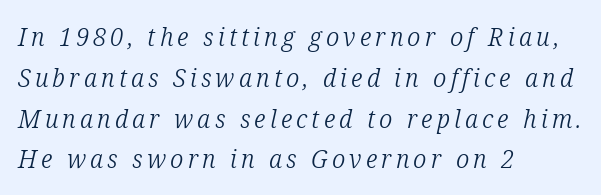
Descender tails drop into unmarked territory. The leading is moderate, giving the passage an even texture. Summary of weight: not heavy and not bold. Reading down the block, your eye returns to a fixed left position each line. The font's italic variant was chosen for this text.
